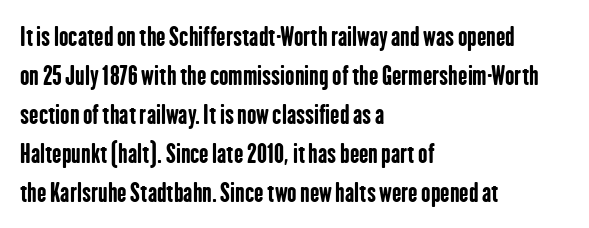
{"italic": "no", "bold": "yes", "underline": "no", "align": "left", "line_spacing": "normal", "line_spacing_ratio": 1.56, "letter_spacing": "normal", "letter_spacing_em": 0.0, "glyph_px": 25}
